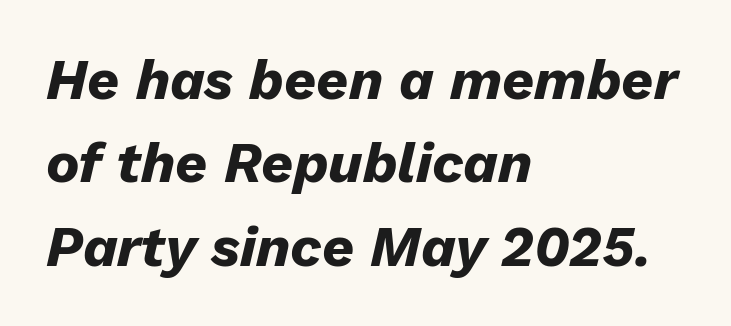
Short and long lines alike share a common starting point at left. The lettering tilts uniformly, giving the passage an italic look. This sample has the flowing, uneven cadence of proportional lettering. Look at the tracking — it's just the regular setting, nothing added. One glance says typical: line gaps are just what's usual.
